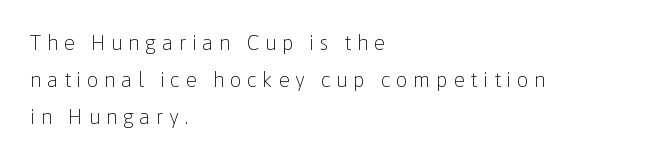
Q: Is the text bold? A: No.
Q: Is the text italic (slanted)? A: No, it is upright.
Q: Is the text underlined? A: No.
Q: How is the paragraph aligned? A: Left-aligned.
Q: Is the spacing between letters normal or unusually wide? A: Unusually wide.
